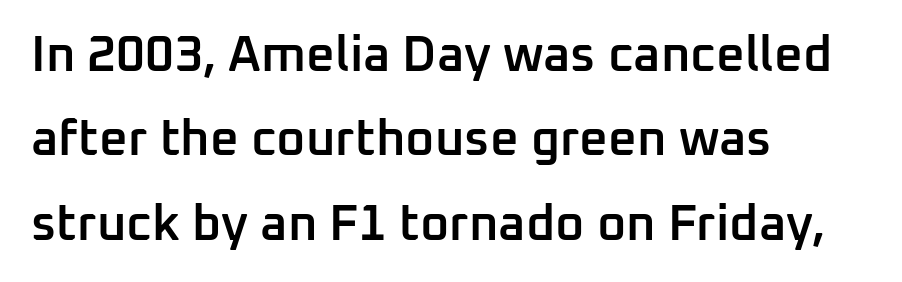
The image shows 50 px semibold sans-serif type, upright; set left-aligned, normal line spacing (1.69x), normal letter spacing, not underlined; low stroke contrast and a medium x-height.
